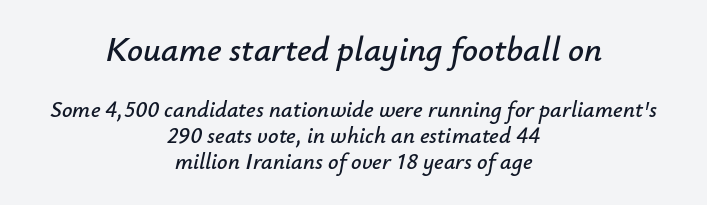
Q: Is the text italic (slanted)? A: Yes, it leans right by about 12 degrees.
Q: Is the text underlined? A: No.
Q: How is the paragraph aligned? A: Centered.
Q: Is the spacing between letters normal or unusually wide? A: Normal.
Q: Is the spacing between lines tight, normal or loose? A: Tight.
Q: Which block of text is set in a larger size, the first (top) or the second (bottom)? A: The first (top) one.
Q: Width (condensed, normal, or wide)? A: Normal.
Q: Stroke contrast? A: Low.
Q: x-height? A: Small.
Q: Monospaced? A: No.
